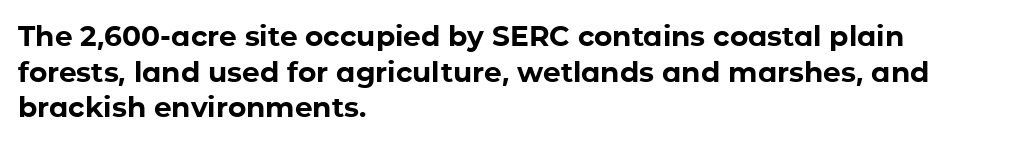
{"serif": "no", "italic": "no", "bold": "yes", "weight": "bold", "width": "normal", "stroke_contrast": "low", "x_height": "medium", "monospaced": "no", "underline": "no", "align": "left", "line_spacing": "normal", "line_spacing_ratio": 1.27, "letter_spacing": "normal", "letter_spacing_em": 0.0, "glyph_px": 28}
